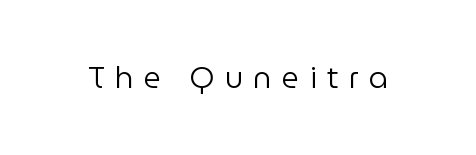
Each letter's strokes conclude bluntly, with no projecting serifs. Caption: face not bold, strokes unweighted. Does extra space separate the letters? Yes, quite a lot of it. This is roman type, the default non-slanted kind. Any mark beneath the type? The region is blank.
